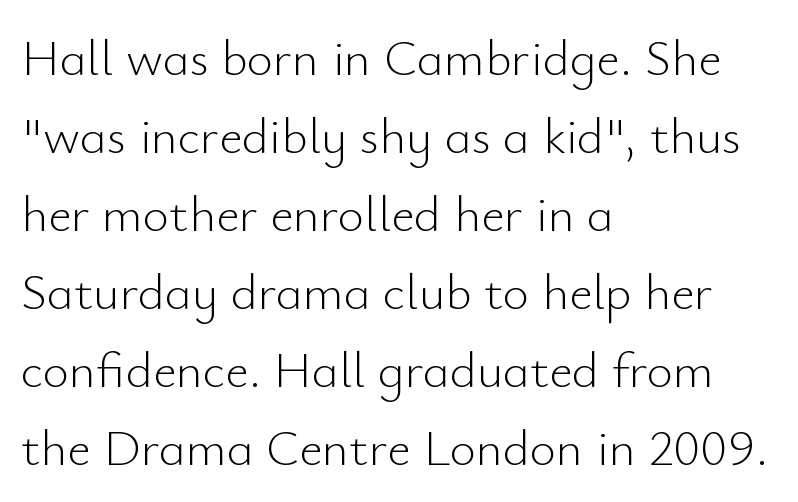
Characters remain perfectly vertical along every line. The strokes are not fattened; the text isn't bold. Here the glyphs are tracked normally, forming tight word shapes. These lines are set flush left with a ragged right edge. The passage shown is typed in a proportional face where columns would drift. The glyphs are unaccompanied by any horizontal stroke below them.
